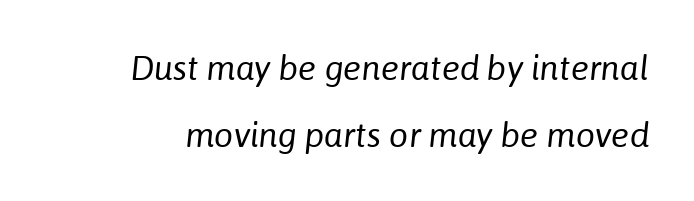
Q: Is the text bold? A: No.
Q: Is the text italic (slanted)? A: Yes, it leans right by about 6 degrees.
Q: Is the text underlined? A: No.
Q: Is the spacing between letters normal or unusually wide? A: Normal.
Q: Is the spacing between lines tight, normal or loose? A: Loose.
Q: Width (condensed, normal, or wide)? A: Normal.
Q: Stroke contrast? A: Low.
Q: x-height? A: Medium.
Q: Monospaced? A: No.
